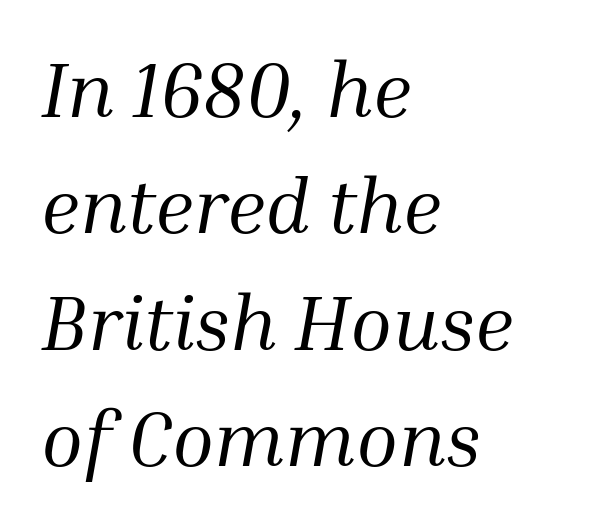
The rendering shows small feet on the letterforms — a serif design. The letterforms sit shoulder to shoulder at normal distance. The setting favours the left margin, as ordinary paragraphs usually do. Glance below the letters and you will spot only blank space. These lines are rendered in a variable-pitch font. Compared with typical paragraphs, the rows here are spaced about the same.
